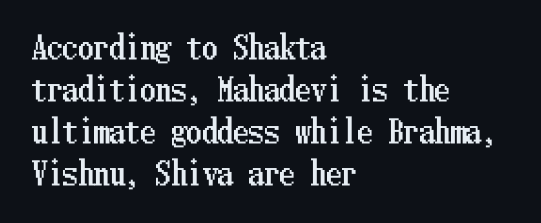
Do the letters lean? They stand straight. Underlining? Definitely not there. Each word holds together tightly as a unit, with standard inter-letter gaps. The text block is weighted toward the left margin, trailing off unevenly rightward. Vertically, the passage feels balanced, rows spaced as you'd expect.
